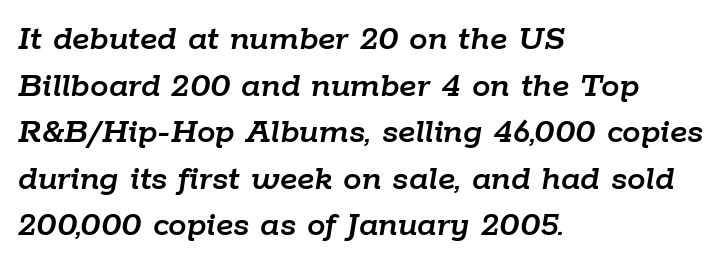
Q: Is the text italic (slanted)? A: Yes, it leans right by about 9 degrees.
Q: Is the text underlined? A: No.
Q: How is the paragraph aligned? A: Left-aligned.
Q: Is the spacing between letters normal or unusually wide? A: Normal.
Q: Is the spacing between lines tight, normal or loose? A: Normal.
Q: Width (condensed, normal, or wide)? A: Normal.
Q: Stroke contrast? A: Low.
Q: x-height? A: Medium.
Q: Monospaced? A: No.
